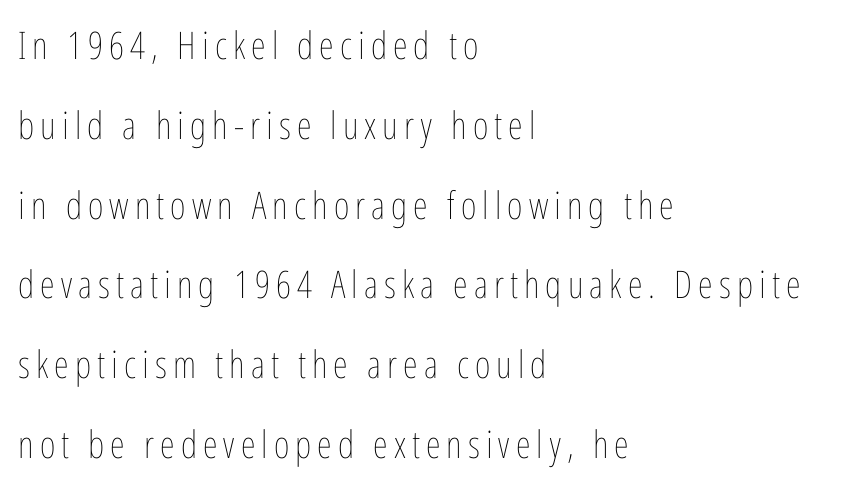
The letters stand upright; this is a roman face. Horizontal bands of white between lines are thick stripes. The letters advance in unequal steps, a hallmark of proportional type. A quiet, ordinary-to-light weight characterises the typeface.
